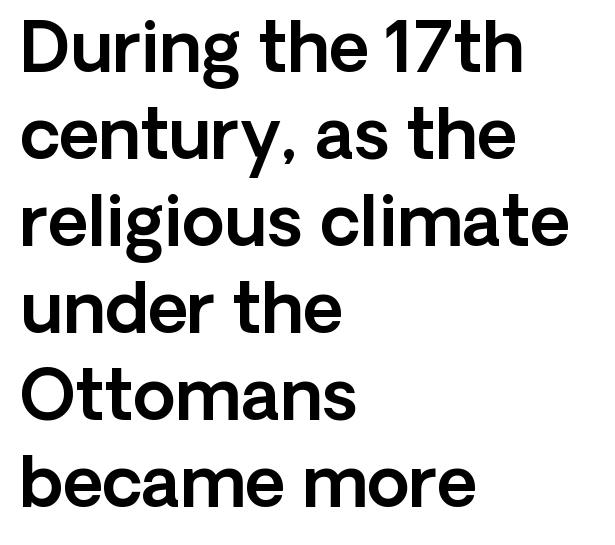
This is sans-serif lettering, the kind often seen on screens and signage. Descenders hang freely into open space. The designer left line spacing at the default. The face used here is rendered with its standard letterfit. The rendering uses natural spacing where letterforms have individual widths. Casual observation: everything's shoved over to the left.
